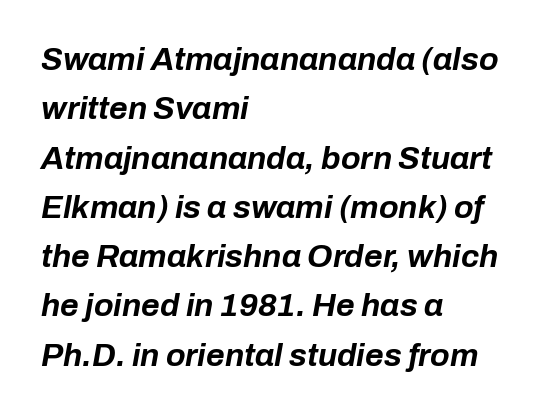
{"italic": "yes", "lean": "right", "slant_degrees": 10, "bold": "yes", "weight": "bold", "width": "normal", "stroke_contrast": "low", "x_height": "medium", "monospaced": "no", "underline": "no", "align": "left", "line_spacing": "normal", "line_spacing_ratio": 1.54, "letter_spacing": "normal", "letter_spacing_em": 0.0, "glyph_px": 32}
